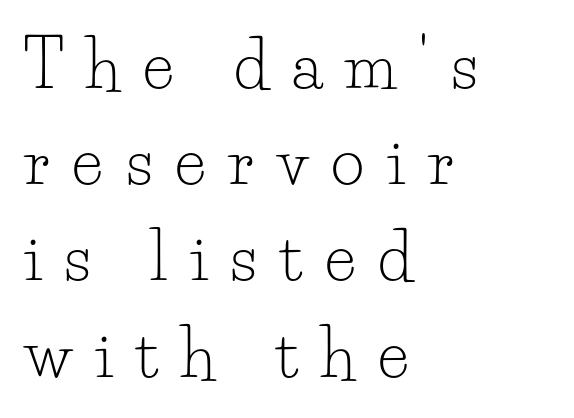
The image shows 65 px light serif type, upright; set left-aligned, normal line spacing (1.48x), unusually wide letter spacing (+0.35 em), not underlined; low stroke contrast and a small x-height.
